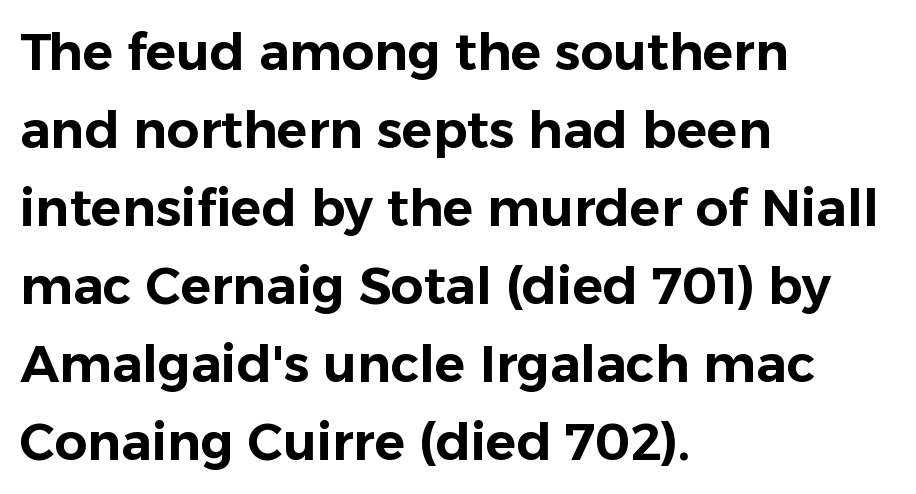
Honestly, the letter spacing is just normal — you wouldn't notice it. Is this a sans? Yes — the strokes have no serifs. The glyphs are unaccompanied by any horizontal stroke below them. The lines are quadded left. This sample has the flowing, uneven cadence of proportional lettering.
